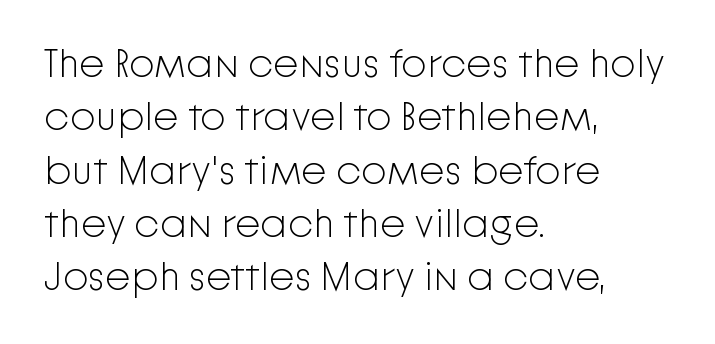
{"serif": "no", "italic": "no", "bold": "no", "weight": "light", "width": "normal", "stroke_contrast": "low", "x_height": "medium", "monospaced": "no", "underline": "no", "align": "left", "line_spacing": "normal", "line_spacing_ratio": 1.3, "letter_spacing": "normal", "letter_spacing_em": 0.0, "glyph_px": 41}
